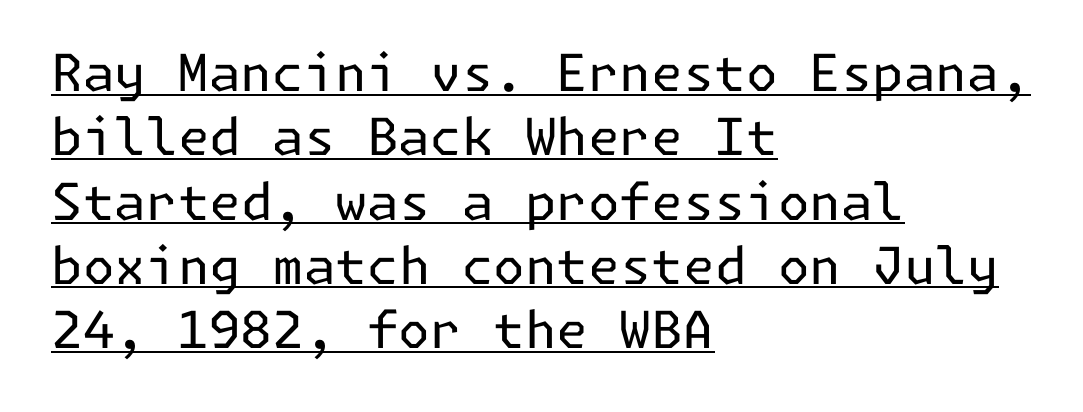
Notice how the stems are strictly vertical — no italics here. The setting favours the left margin, as ordinary paragraphs usually do. What stands out about the letter spacing? Nothing — it is the standard amount. Underline: present. Rows of type keep a routine distance in the vertical direction. A quiet, ordinary-to-light weight characterises the typeface.
